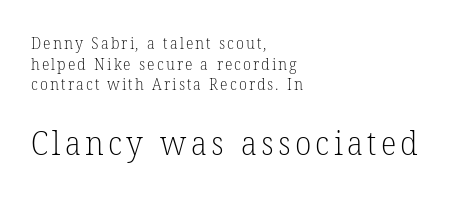
{"serif": "yes", "bold": "no", "weight": "light", "width": "normal", "stroke_contrast": "low", "x_height": "medium", "monospaced": "no", "underline": "no", "align": "left", "line_spacing": "normal", "line_spacing_ratio": 1.29, "larger_block": "second", "size_ratio": 2.06, "glyph_px": 33}
